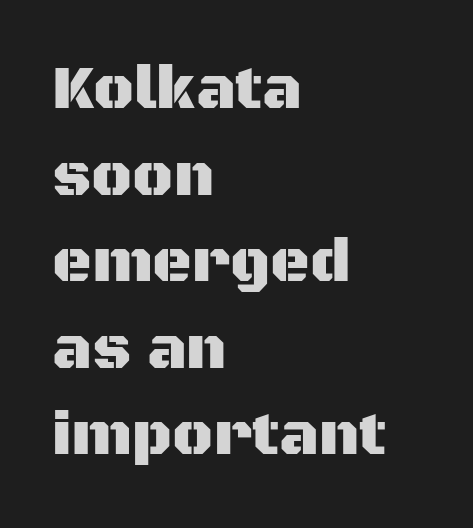
I'd call this a sans setting — the letters go barefoot. Successive baselines arrive at the customary interval. The passage shown is typed in a proportional face where columns would drift. A typesetter would mark this as roman, not italic. All the whitespace from short lines collects on the right.
